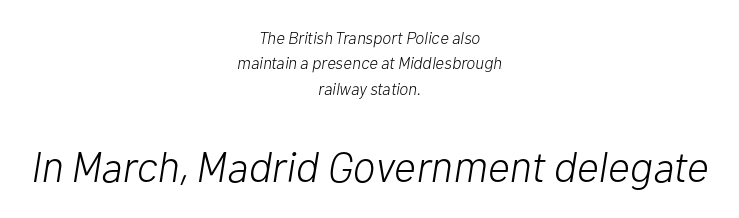
Do the characters align in a grid? No, the font is proportional. No heavy texture on the line: the type isn't bold. Where is the straight margin? There isn't one; the lines are centered. The horizontal fit of the characters is conventional and even. If you measured baseline to baseline, you'd find a middling distance.
